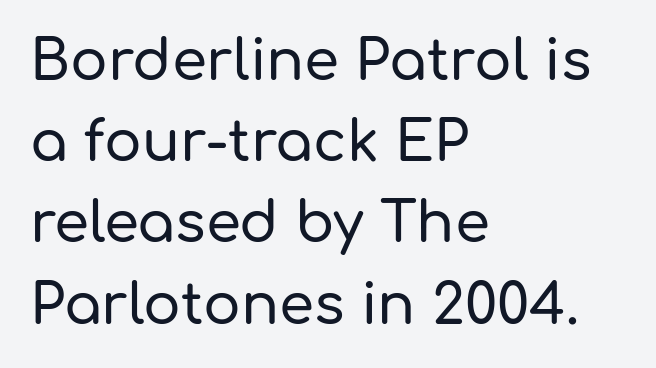
Q: Is the text italic (slanted)? A: No, it is upright.
Q: Is the typeface a serif or a sans-serif typeface? A: Sans-serif.
Q: Is the text underlined? A: No.
Q: How is the paragraph aligned? A: Left-aligned.
Q: Is the spacing between letters normal or unusually wide? A: Normal.
Q: Is the spacing between lines tight, normal or loose? A: Normal.
Q: Width (condensed, normal, or wide)? A: Normal.
Q: Stroke contrast? A: Low.
Q: x-height? A: Medium.
Q: Monospaced? A: No.
